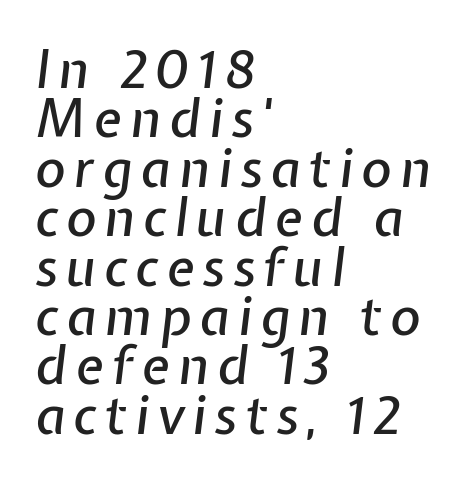
{"italic": "yes", "lean": "right", "slant_degrees": 7, "width": "normal", "stroke_contrast": "low", "x_height": "medium", "monospaced": "no", "underline": "no", "align": "left", "line_spacing": "tight", "line_spacing_ratio": 0.95, "glyph_px": 52}
